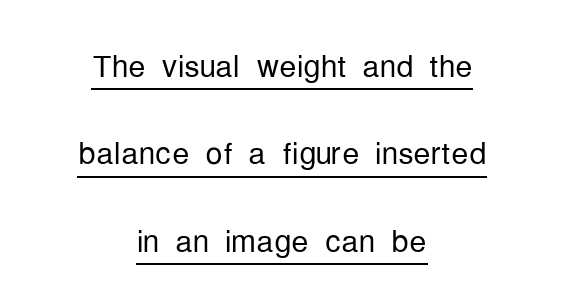
{"serif": "no", "italic": "no", "bold": "no", "weight": "light", "width": "condensed", "stroke_contrast": "low", "x_height": "medium", "monospaced": "no", "underline": "yes", "align": "center", "line_spacing": "loose", "line_spacing_ratio": 2.03, "letter_spacing": "normal", "letter_spacing_em": 0.0, "glyph_px": 43}
